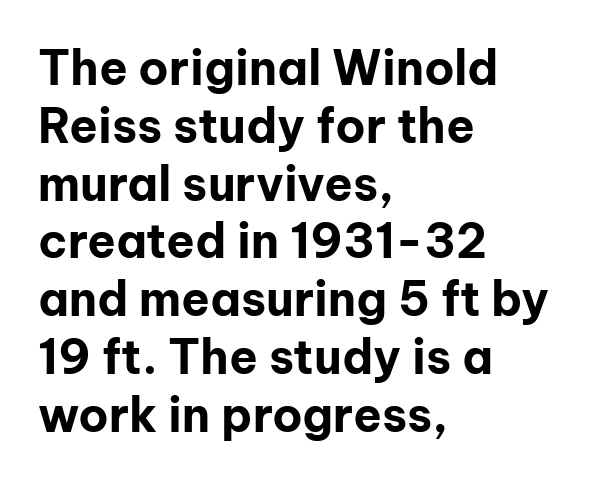
The image shows 47 px bold sans-serif type, upright; set left-aligned, line spacing 1.23x, normal letter spacing, not underlined; low stroke contrast and a medium x-height.
